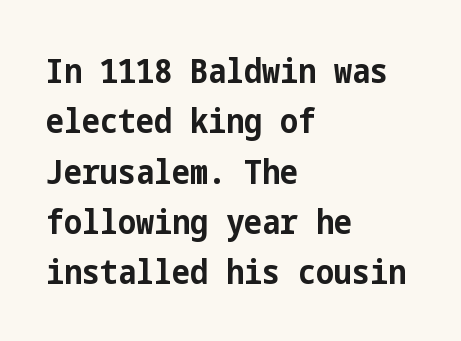
Q: Is the text bold? A: Yes.
Q: Is the text italic (slanted)? A: No, it is upright.
Q: Is the typeface a serif or a sans-serif typeface? A: Sans-serif.
Q: Is the text underlined? A: No.
Q: How is the paragraph aligned? A: Left-aligned.
Q: Is the spacing between letters normal or unusually wide? A: Normal.
Q: Is the spacing between lines tight, normal or loose? A: Normal.
Q: Width (condensed, normal, or wide)? A: Condensed.
Q: Stroke contrast? A: Low.
Q: x-height? A: Medium.
